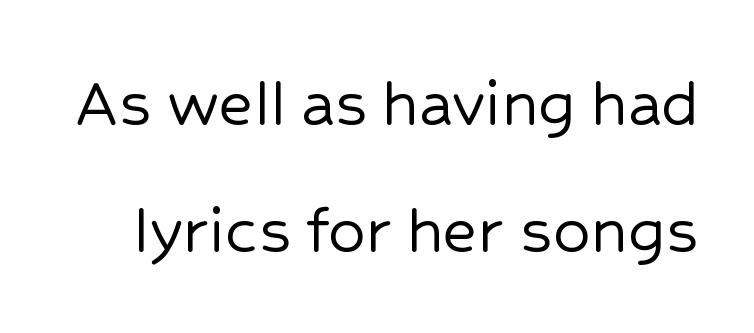
{"serif": "no", "italic": "no", "width": "normal", "stroke_contrast": "low", "x_height": "medium", "monospaced": "no", "underline": "no", "line_spacing_ratio": 1.71, "letter_spacing": "normal", "letter_spacing_em": 0.0, "glyph_px": 74}
